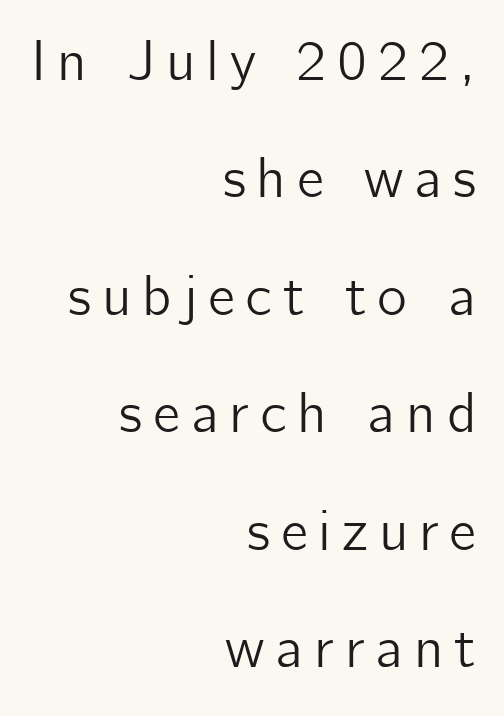
Varying glyph widths throughout — classic text-font behaviour. Italic: no, the glyphs are upright roman. The lines in this sample share a right terminus and differ only in where they begin. Bare-footed words on every line. Letterform terminals end flat and unadorned throughout the passage.
